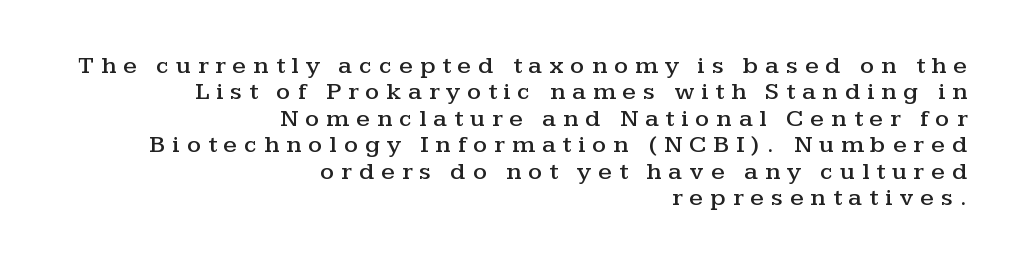
Q: Is the text italic (slanted)? A: No, it is upright.
Q: Is the text underlined? A: No.
Q: How is the paragraph aligned? A: Right-aligned.
Q: Is the spacing between letters normal or unusually wide? A: Unusually wide.
Q: Is the spacing between lines tight, normal or loose? A: Tight.
